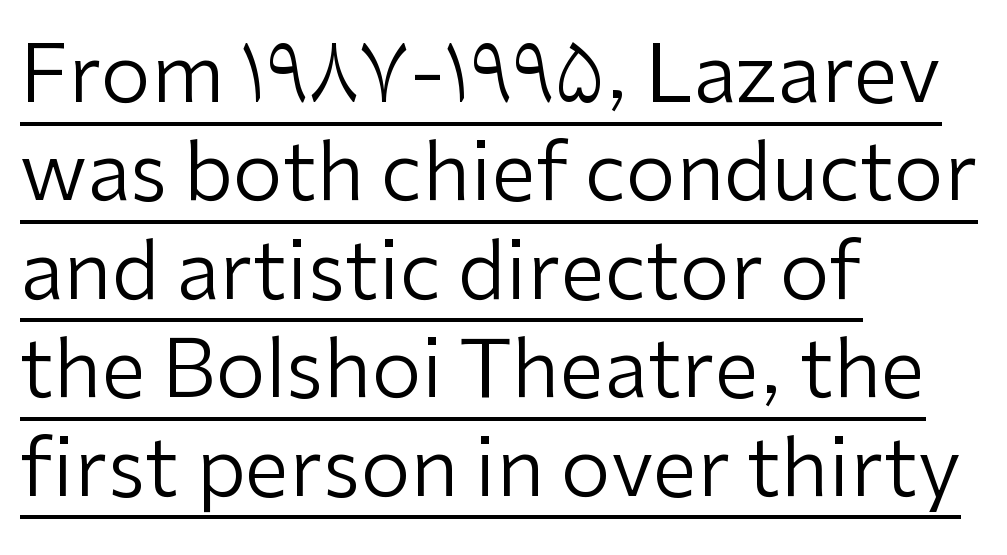
{"serif": "no", "italic": "no", "bold": "no", "weight": "regular", "width": "normal", "stroke_contrast": "low", "x_height": "medium", "monospaced": "no", "underline": "yes", "align": "left", "line_spacing_ratio": 1.23, "letter_spacing": "normal", "letter_spacing_em": 0.0, "glyph_px": 80}
